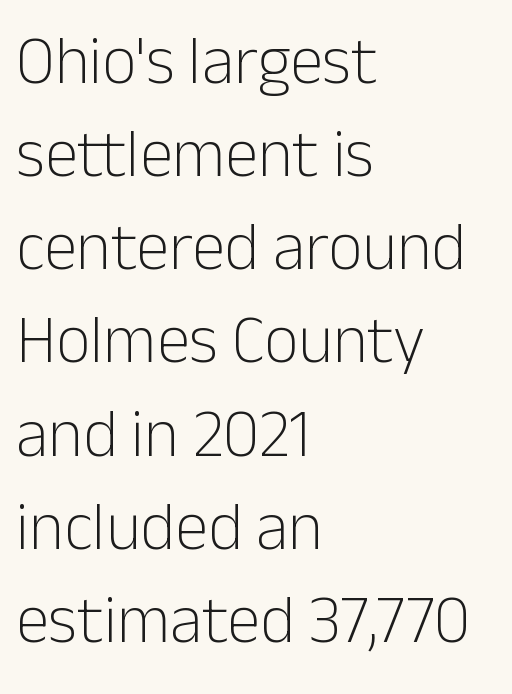
The image shows 67 px light sans-serif type, upright; set left-aligned, normal line spacing (1.39x), normal letter spacing, not underlined; low stroke contrast and a medium x-height.
